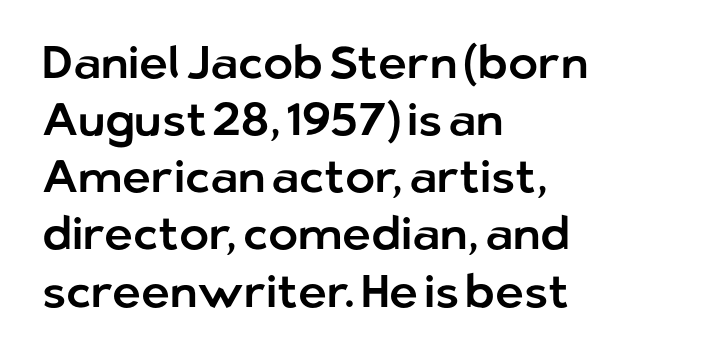
The image shows 45 px sans-serif type, upright; set left-aligned, normal line spacing (1.27x), normal letter spacing, not underlined; low stroke contrast and a medium x-height.
